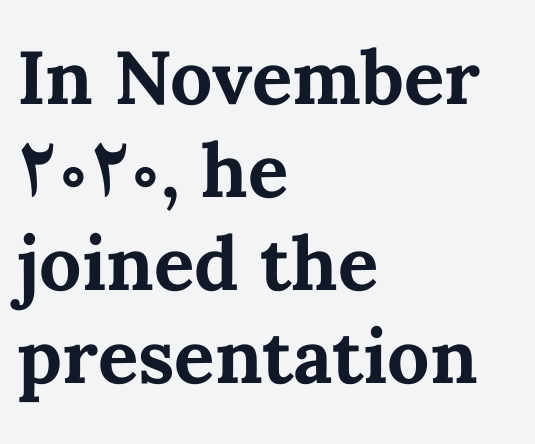
Default kerning and tracking; the words read as compact shapes. Heft: maximum for text — a bold. Think of a printed novel: that variable character pitch is what you see here. Reading down the block, your eye returns to a fixed left position each line. Upright lettering throughout.
